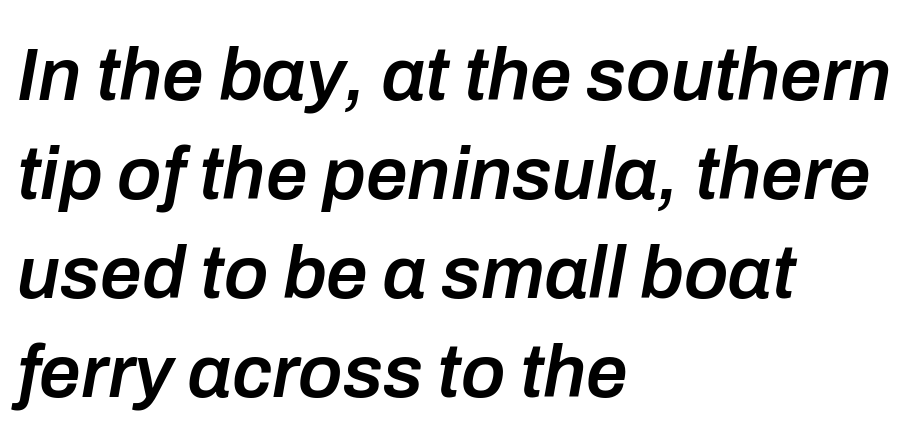
{"italic": "yes", "lean": "right", "slant_degrees": 10, "bold": "semi", "weight": "semibold", "width": "normal", "stroke_contrast": "low", "x_height": "medium", "monospaced": "no", "underline": "no", "align": "left", "line_spacing": "normal", "line_spacing_ratio": 1.34, "letter_spacing": "normal", "letter_spacing_em": 0.0, "glyph_px": 74}
